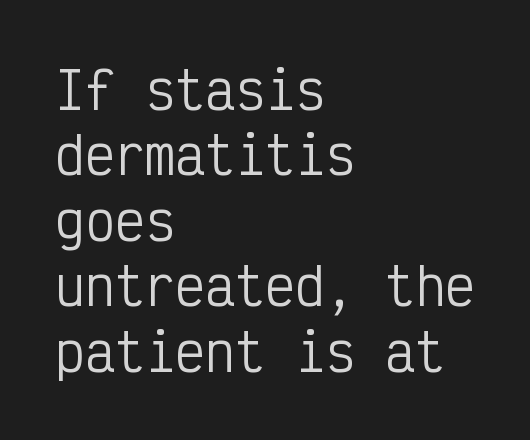
{"serif": "no", "italic": "no", "bold": "no", "weight": "regular", "width": "condensed", "stroke_contrast": "low", "x_height": "medium", "monospaced": "yes", "underline": "no", "align": "left", "line_spacing": "normal", "line_spacing_ratio": 1.31, "letter_spacing": "normal", "letter_spacing_em": 0.0, "glyph_px": 50}
